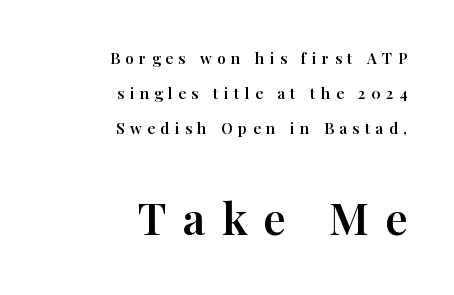
Do the characters align in a grid? No, the font is proportional. The glyphs are unaccompanied by any horizontal stroke below them. The text block is weighted toward the right margin, trailing off unevenly leftward. Which chunk is bigger? The second one — the bottom block dwarfs the top. The typography opts for an upright posture over an oblique one. The type family on display is of the serif kind.
